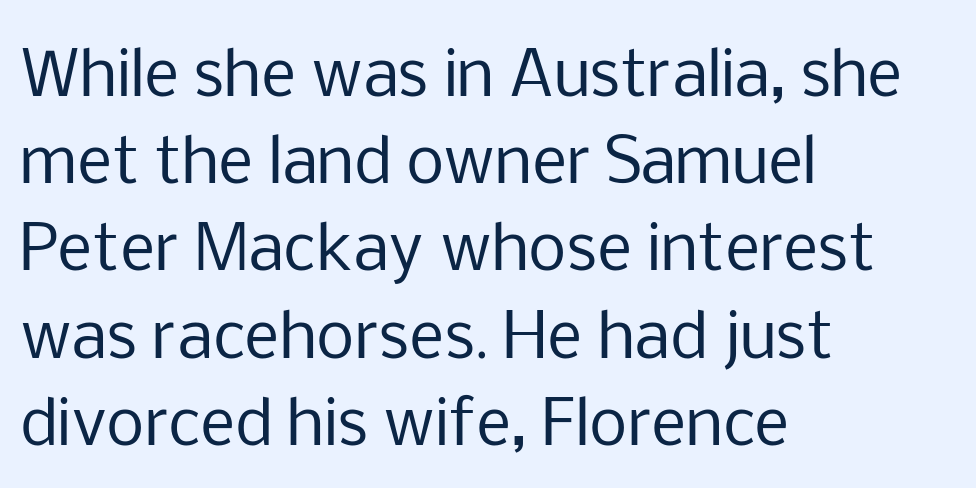
The image shows 61 px regular-weight sans-serif type, upright; set left-aligned, normal line spacing (1.43x), normal letter spacing, not underlined; low stroke contrast and a medium x-height.
